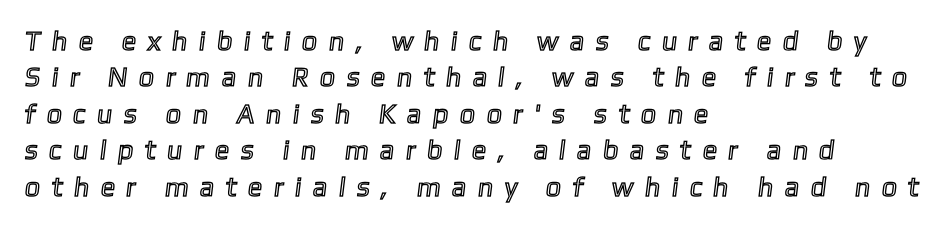
The image shows 27 px text type; set left-aligned, normal line spacing (1.35x), unusually wide letter spacing (+0.42 em), not underlined.
